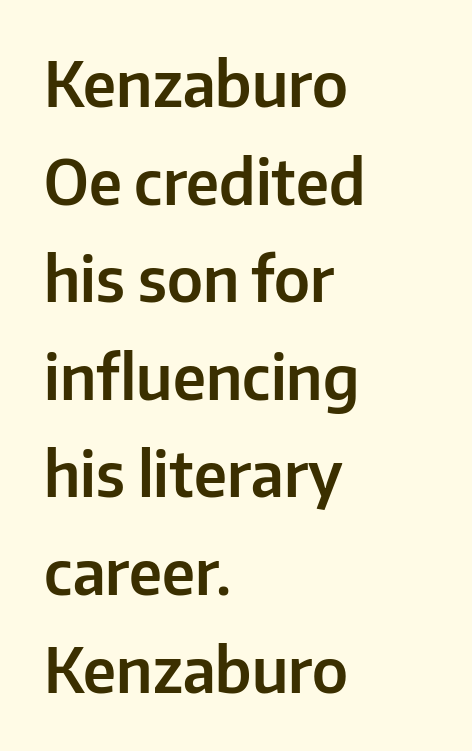
Normally led — the rows are evenly, conventionally spaced. The letters sit at their default tracking, neither squeezed nor spread. The zone under the glyphs is completely vacant. The lines in this sample share a left origin and differ only in where they stop. The passage shown is typed in a proportional face where columns would drift. Tall strokes in this sample are plumb rather than angled.
